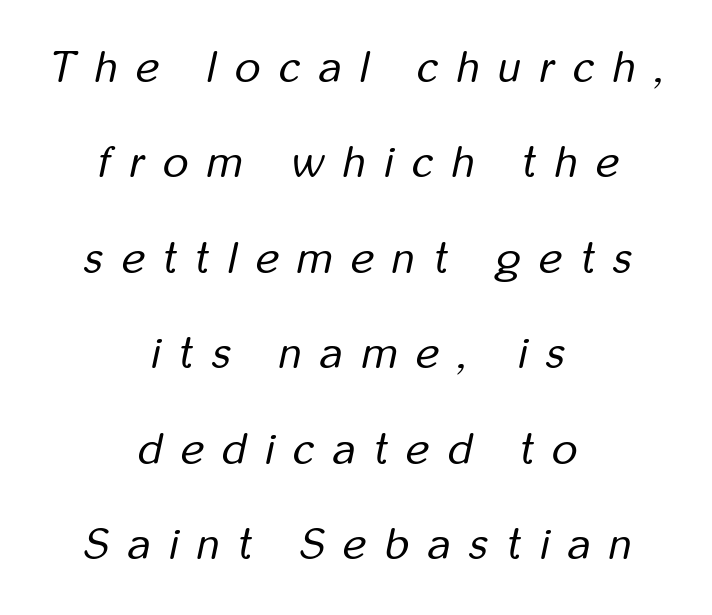
{"italic": "yes", "lean": "right", "slant_degrees": 12, "bold": "no", "weight": "regular", "width": "condensed", "stroke_contrast": "low", "x_height": "medium", "monospaced": "no", "underline": "no", "align": "center", "line_spacing": "loose", "line_spacing_ratio": 2.17, "letter_spacing": "wide", "letter_spacing_em": 0.43, "glyph_px": 44}
